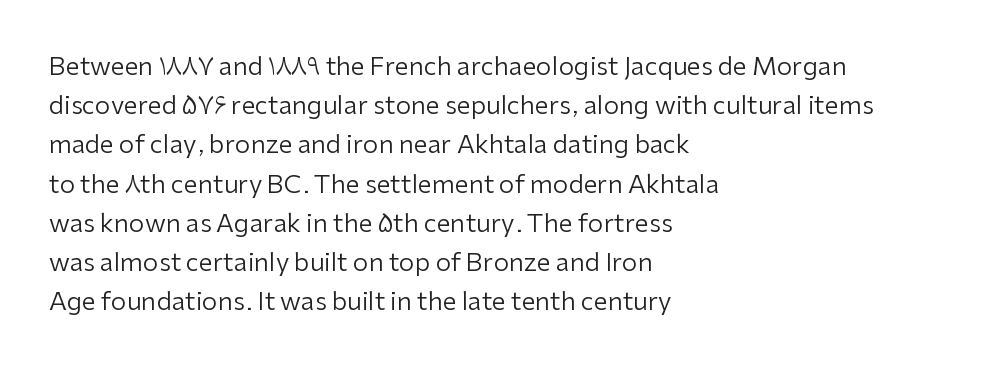
The image shows 25 px text type, upright; set left-aligned, normal line spacing (1.57x), normal letter spacing, not underlined.
